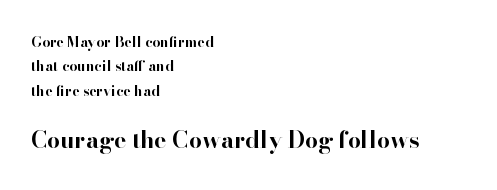
The image shows 23 px bold type, upright; set left-aligned, line spacing 1.74x, normal letter spacing, not underlined; the second (bottom) block is 1.64x larger.
